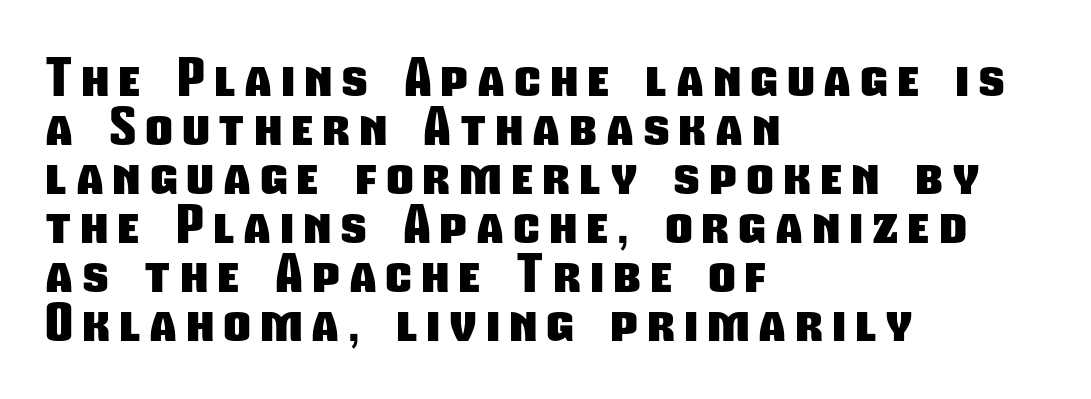
A typesetter would call this proportional, since set widths differ per character. A full-strength bold gives these letters their thick strokes. Left-aligned paragraph, ragged on the right. What kind of face is this? One without serifs — a sans. Bare-footed words on every line. Each new line begins almost immediately beneath the previous one.
